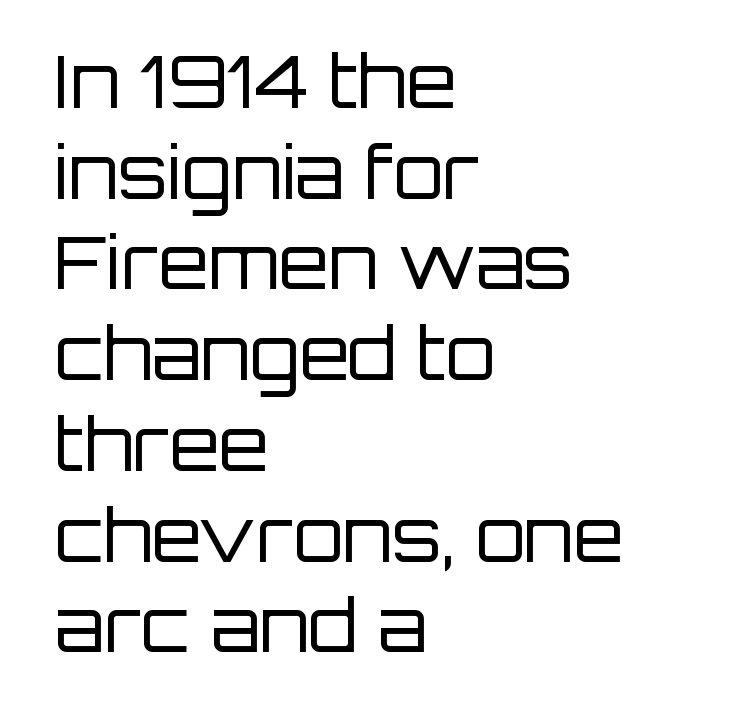
{"serif": "no", "italic": "no", "bold": "no", "weight": "regular", "width": "normal", "stroke_contrast": "low", "x_height": "large", "monospaced": "no", "underline": "no", "align": "left", "line_spacing": "normal", "line_spacing_ratio": 1.26, "letter_spacing": "normal", "letter_spacing_em": 0.0, "glyph_px": 72}
